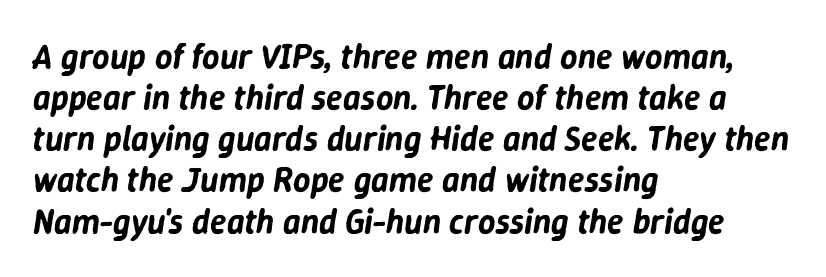
Q: Is the text italic (slanted)? A: Yes, it leans right by about 9 degrees.
Q: Is the text underlined? A: No.
Q: How is the paragraph aligned? A: Left-aligned.
Q: Is the spacing between letters normal or unusually wide? A: Normal.
Q: Width (condensed, normal, or wide)? A: Normal.
Q: Stroke contrast? A: Low.
Q: x-height? A: Medium.
Q: Monospaced? A: No.
